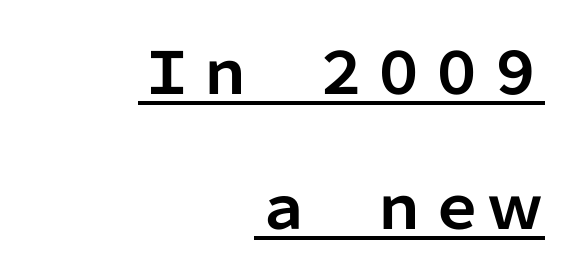
{"serif": "no", "italic": "no", "bold": "yes", "weight": "bold", "width": "normal", "stroke_contrast": "low", "x_height": "medium", "monospaced": "no", "underline": "yes", "align": "right", "line_spacing": "loose", "line_spacing_ratio": 2.32, "letter_spacing": "normal", "letter_spacing_em": 0.0, "glyph_px": 58}
